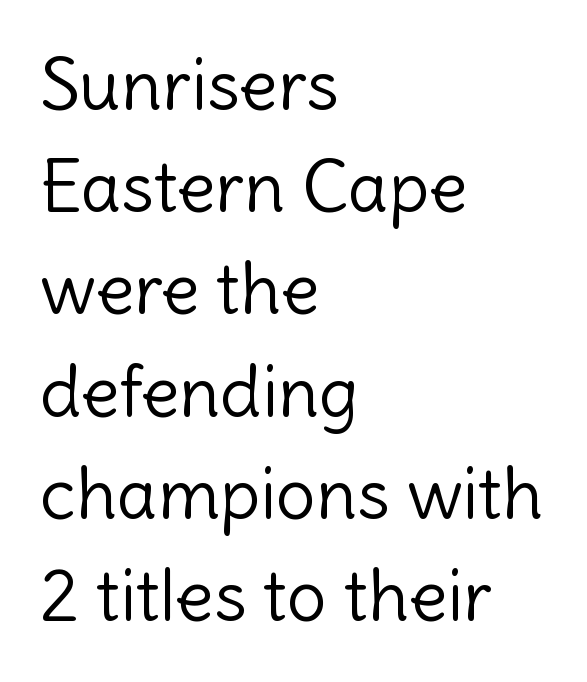
The image shows 71 px light sans-serif type, upright; set left-aligned, normal line spacing (1.44x), normal letter spacing, not underlined; a medium x-height.
